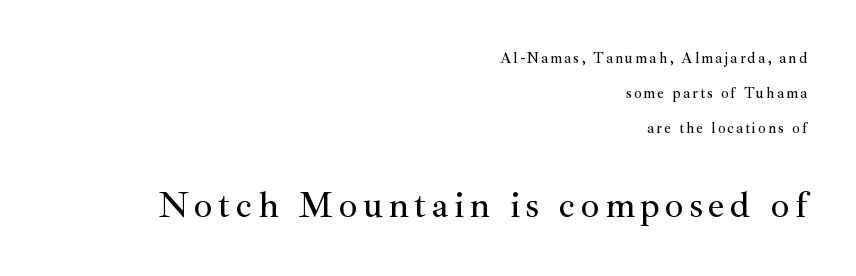
Q: Is the text italic (slanted)? A: No, it is upright.
Q: Is the typeface a serif or a sans-serif typeface? A: Serif.
Q: Is the text underlined? A: No.
Q: How is the paragraph aligned? A: Right-aligned.
Q: Is the spacing between lines tight, normal or loose? A: Loose.
Q: Which block of text is set in a larger size, the first (top) or the second (bottom)? A: The second (bottom) one.
Q: Width (condensed, normal, or wide)? A: Normal.
Q: Stroke contrast? A: Medium.
Q: x-height? A: Small.
Q: Monospaced? A: No.
